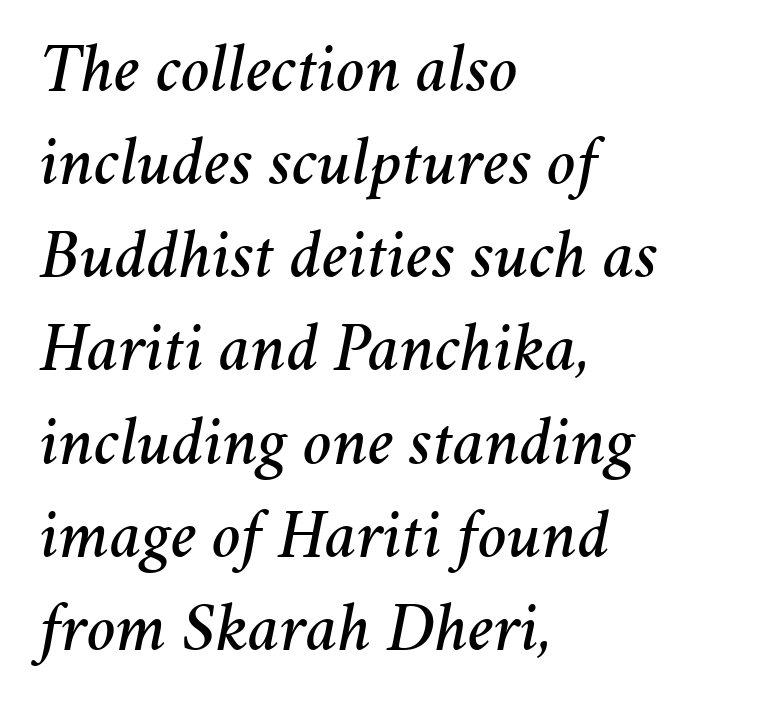
Where is the straight margin? On the left. Does extra space separate the letters? No, they use regular spacing. Is there much room between lines? A standard amount, neither cramped nor airy. Anything drawn beneath the words? Only blank space. The rendering uses natural spacing where letterforms have individual widths. An italicized treatment has been applied to the whole sample.
